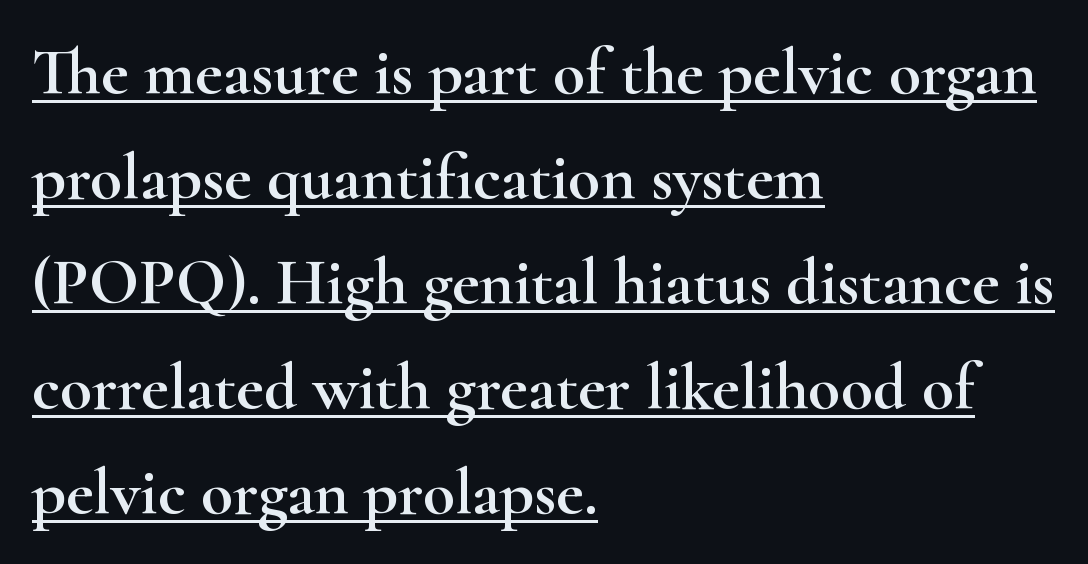
Q: Is the text italic (slanted)? A: No, it is upright.
Q: Is the typeface a serif or a sans-serif typeface? A: Serif.
Q: Is the text underlined? A: Yes.
Q: How is the paragraph aligned? A: Left-aligned.
Q: Is the spacing between letters normal or unusually wide? A: Normal.
Q: Is the spacing between lines tight, normal or loose? A: Normal.
Q: Width (condensed, normal, or wide)? A: Wide.
Q: Stroke contrast? A: High.
Q: x-height? A: Small.
Q: Monospaced? A: No.
